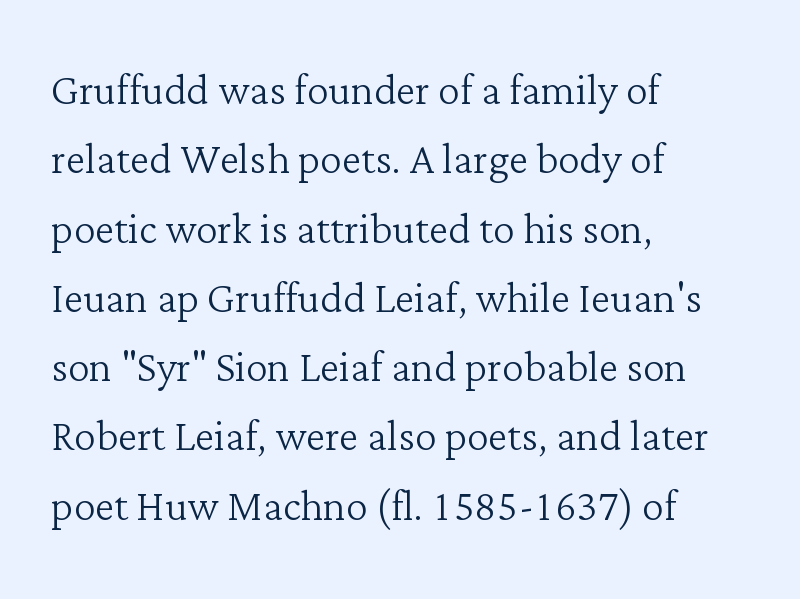
The typography opts for an upright posture over an oblique one. How would I describe the line gaps? Plain and ordinary. Is this a fixed-width face? No — the glyphs have proportional, varying widths. The rendering anchors every line to the left-hand side. Small tapered or slab feet sit at the stroke ends, so this counts as serif. A clean baseline with only descenders dipping below it.
